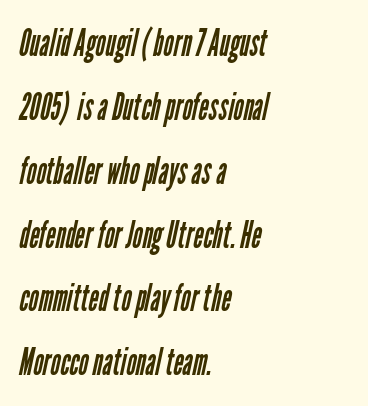
The image shows 38 px regular-weight, condensed sans-serif type; set left-aligned, normal line spacing (1.68x), normal letter spacing, not underlined; low stroke contrast and a medium x-height.
